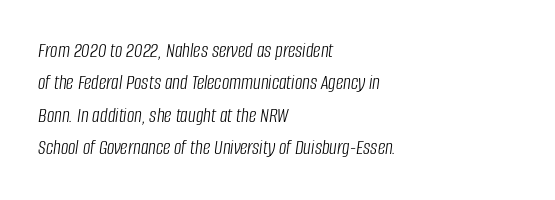
Q: Is the text bold? A: No.
Q: Is the text italic (slanted)? A: Yes, it leans right by about 8 degrees.
Q: Is the text underlined? A: No.
Q: How is the paragraph aligned? A: Left-aligned.
Q: Is the spacing between letters normal or unusually wide? A: Normal.
Q: Is the spacing between lines tight, normal or loose? A: Normal.
